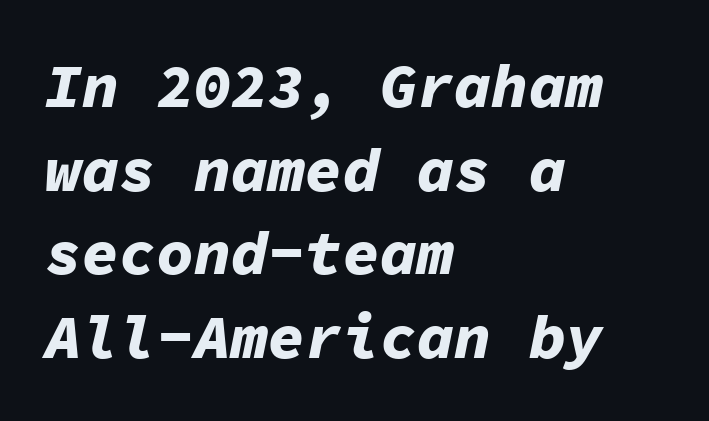
Q: Is the text bold? A: Yes.
Q: Is the text italic (slanted)? A: Yes, it leans right by about 11 degrees.
Q: Is the text underlined? A: No.
Q: How is the paragraph aligned? A: Left-aligned.
Q: Is the spacing between letters normal or unusually wide? A: Normal.
Q: Is the spacing between lines tight, normal or loose? A: Normal.
Q: Width (condensed, normal, or wide)? A: Normal.
Q: Stroke contrast? A: Low.
Q: x-height? A: Medium.
Q: Monospaced? A: Yes.
